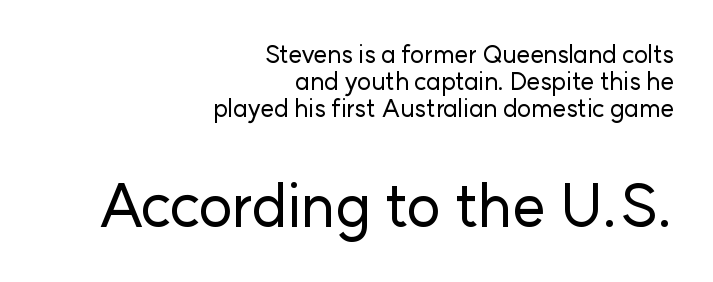
Caption: multi-line text, flush right, ragged left. Tightly led — the rows are bunched. Vertical strokes here are truly vertical. Are there feet on the stems? There aren't — it's a sans. Note the varied advance widths — an 'i' is clearly narrower than an 'm'. Bare-footed words on every line.
